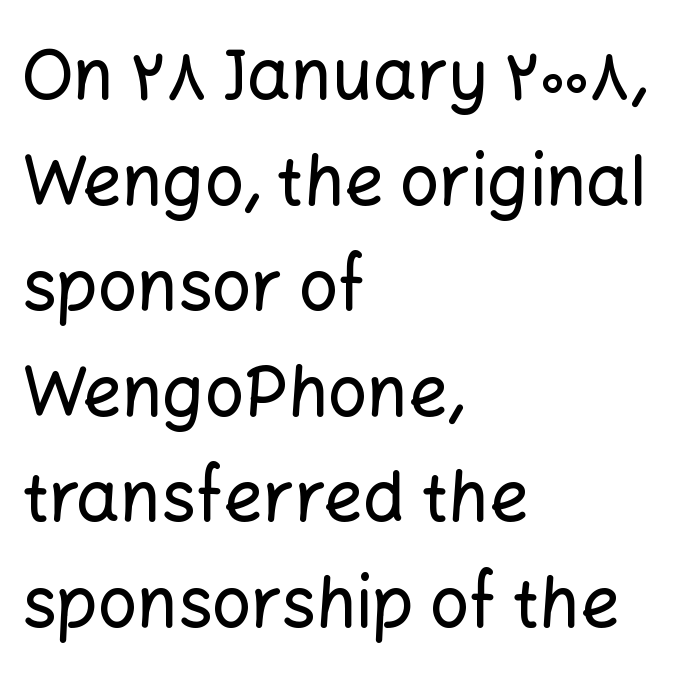
The image shows 69 px sans-serif type, upright; set left-aligned, normal line spacing (1.53x), normal letter spacing, not underlined; low stroke contrast and a medium x-height.
